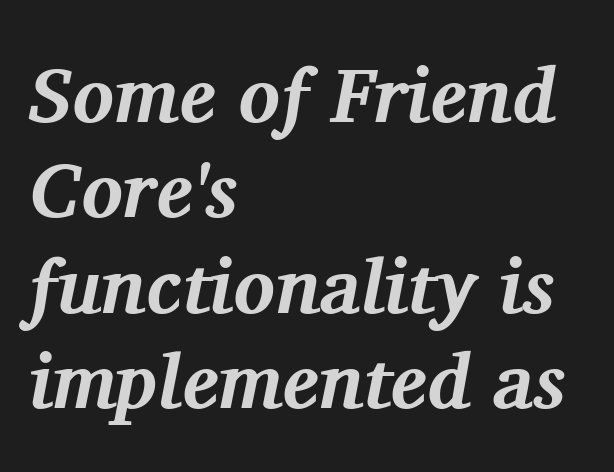
The image shows 77 px bold serif type, italic (leaning right); set left-aligned, line spacing 1.24x, normal letter spacing, not underlined; medium stroke contrast and a medium x-height.
